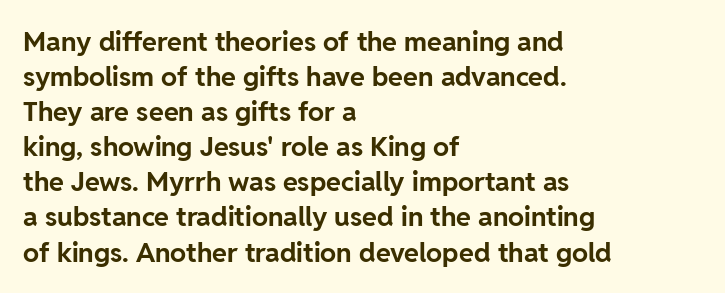
Q: Is the text bold? A: Yes.
Q: Is the text italic (slanted)? A: No, it is upright.
Q: Is the text underlined? A: No.
Q: How is the paragraph aligned? A: Left-aligned.
Q: Is the spacing between letters normal or unusually wide? A: Normal.
Q: Is the spacing between lines tight, normal or loose? A: Normal.
